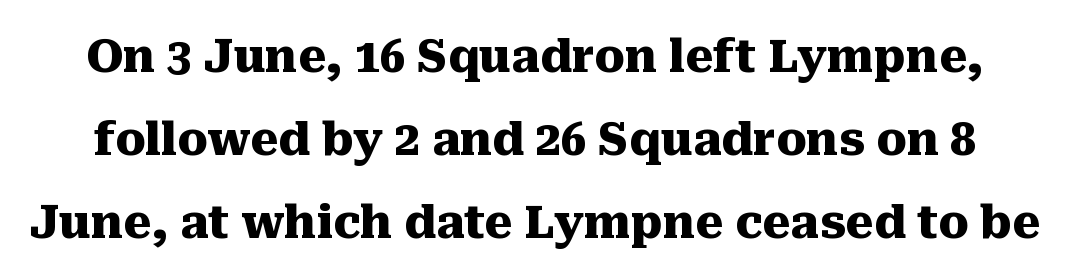
The image shows 45 px heavy serif type, upright; set line spacing 1.84x, normal letter spacing, not underlined; medium stroke contrast and a medium x-height.
